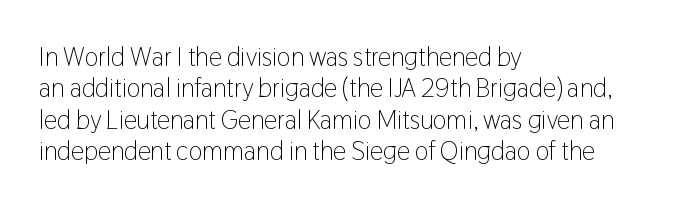
{"italic": "no", "bold": "no", "underline": "no", "align": "left", "line_spacing_ratio": 1.21, "letter_spacing": "normal", "letter_spacing_em": 0.0, "glyph_px": 26}
